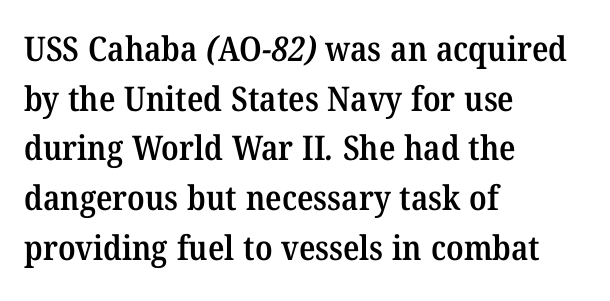
The image shows 34 px semibold serif type; set left-aligned, normal line spacing (1.46x), normal letter spacing, not underlined; medium stroke contrast and a medium x-height.
